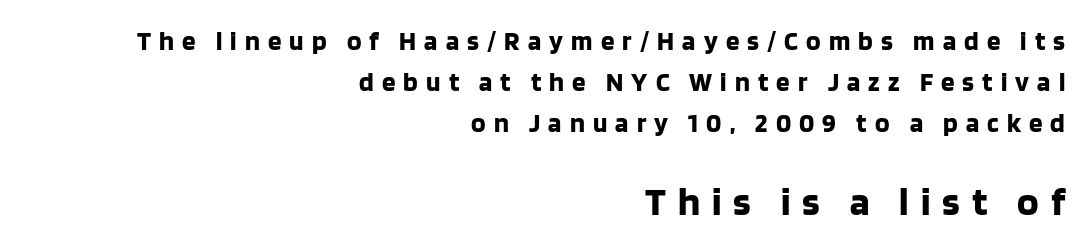
The image shows 40 px bold sans-serif type, upright; set right-aligned, normal line spacing (1.51x), unusually wide letter spacing (+0.3 em), not underlined; the second (bottom) block is 1.48x larger; low stroke contrast and a large x-height.
